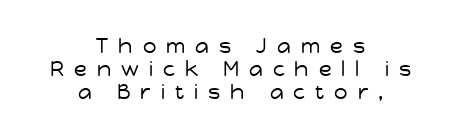
The lines are packed closely together with very little leading. Weight: in the light-to-regular range. Nope, not italic — everything's standing straight. Does the copy run flush right? No — it is centered line by line.
